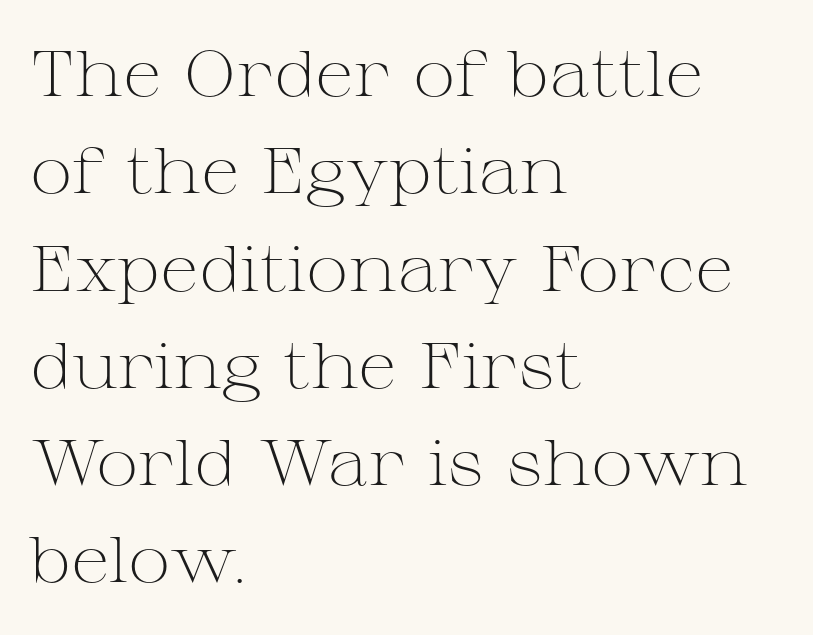
{"serif": "yes", "italic": "no", "bold": "no", "weight": "light", "width": "wide", "stroke_contrast": "medium", "x_height": "medium", "monospaced": "no", "underline": "no", "align": "left", "line_spacing": "normal", "line_spacing_ratio": 1.52, "letter_spacing": "normal", "letter_spacing_em": 0.0, "glyph_px": 64}
